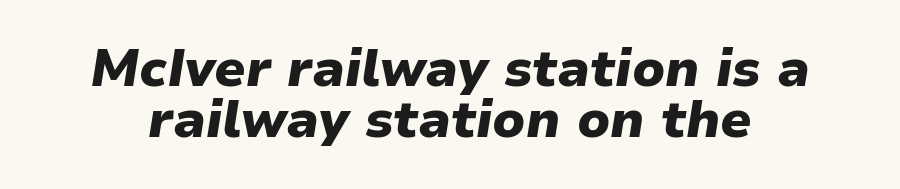
One glance says dense: line gaps are narrower than usual. The passage shown is typed in a proportional face where columns would drift. The axis of the letterforms is tilted away from vertical. Inter-character spacing is left at the font's built-in metrics. Has an underline been added? It has not.
